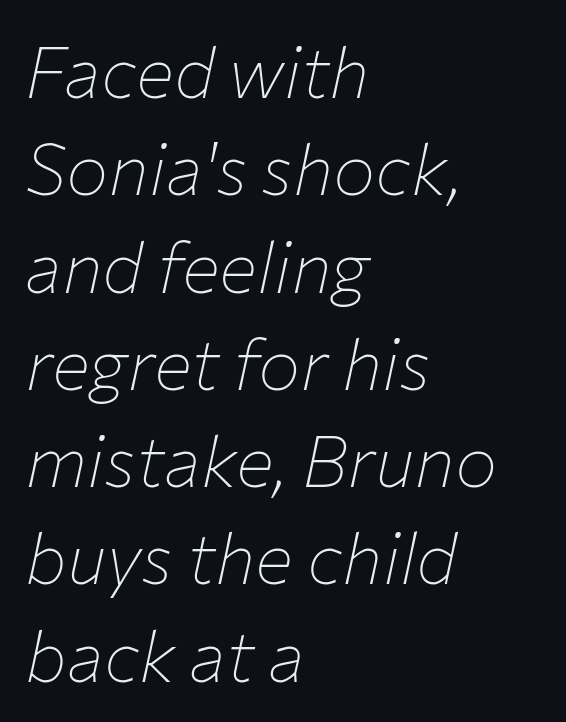
{"italic": "yes", "lean": "right", "slant_degrees": 12, "bold": "no", "weight": "thin", "width": "normal", "stroke_contrast": "low", "x_height": "medium", "monospaced": "no", "underline": "no", "align": "left", "line_spacing": "normal", "line_spacing_ratio": 1.37, "letter_spacing": "normal", "letter_spacing_em": 0.0, "glyph_px": 71}
